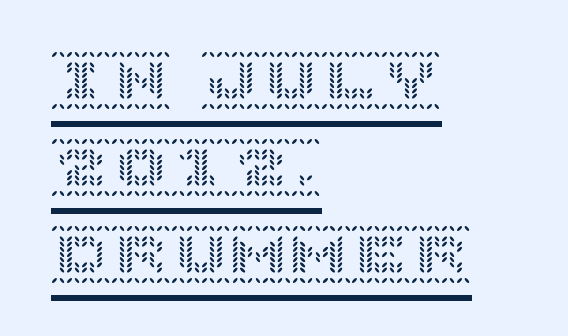
Q: Is the text italic (slanted)? A: No, it is upright.
Q: Is the text underlined? A: Yes.
Q: How is the paragraph aligned? A: Left-aligned.
Q: Is the spacing between letters normal or unusually wide? A: Normal.
Q: Is the spacing between lines tight, normal or loose? A: Normal.
Q: Width (condensed, normal, or wide)? A: Normal.
Q: x-height? A: Large.
